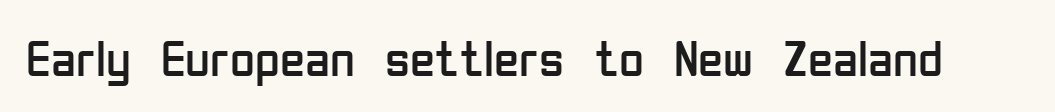
The lettering stays uniformly vertical, giving the passage a roman look. A clean baseline with only descenders dipping below it. Here the designer chose a conventional face with non-uniform glyph widths. I'd call this a sans setting — the letters go barefoot.
